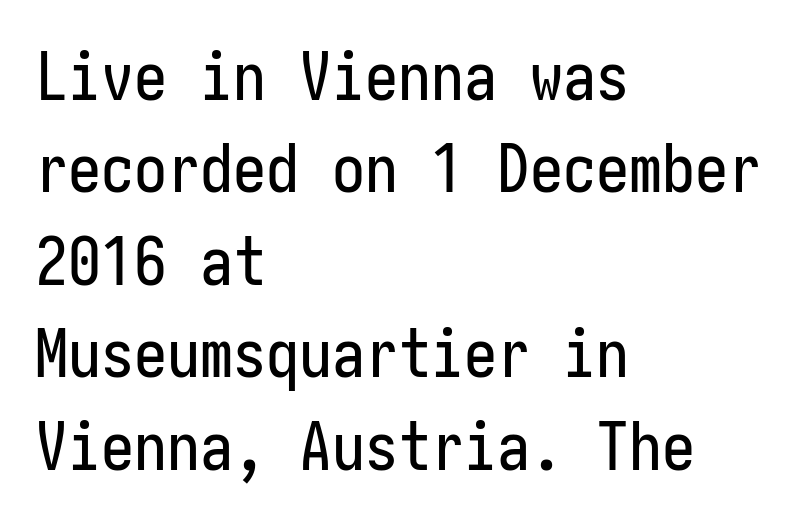
Quick note: not italic, upright. Reading down the block, your eye returns to a fixed left position each line. If you measured baseline to baseline, you'd find a middling distance. These lines are composed in type without serifs. Does extra space separate the letters? No, they use regular spacing. Quick note: underline off.
